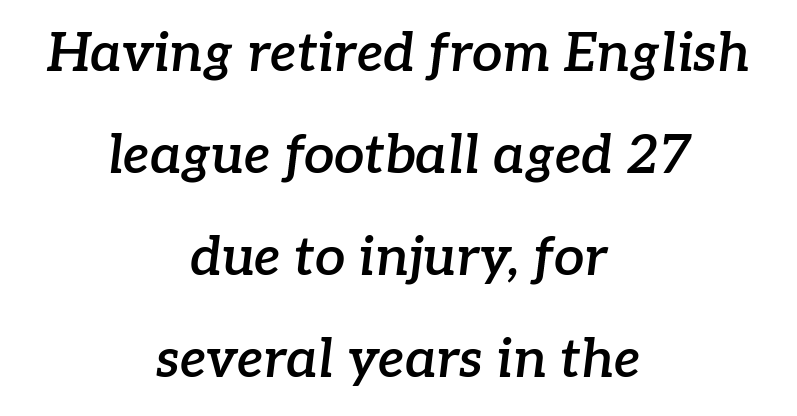
The image shows 54 px semibold serif type, italic (leaning right); set centered, line spacing 1.89x, normal letter spacing, not underlined; low stroke contrast and a medium x-height.
